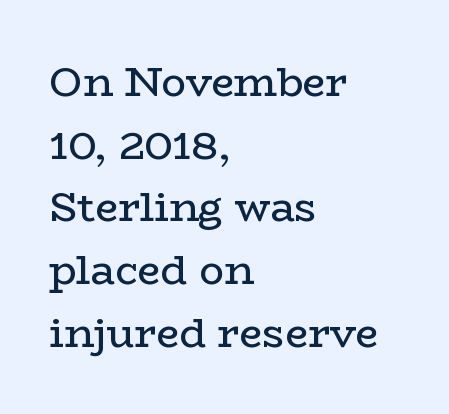
The image shows 41 px regular-weight, wide serif type, upright; set left-aligned, normal line spacing (1.53x), normal letter spacing, not underlined; low stroke contrast and a medium x-height.
